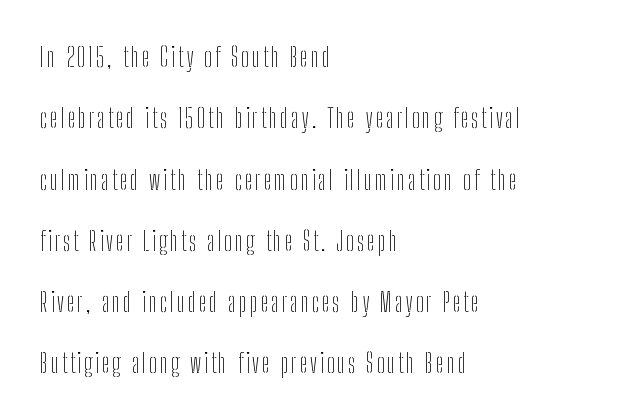
Q: Is the text bold? A: No.
Q: Is the text italic (slanted)? A: No, it is upright.
Q: Is the text underlined? A: No.
Q: How is the paragraph aligned? A: Left-aligned.
Q: Is the spacing between lines tight, normal or loose? A: Loose.
